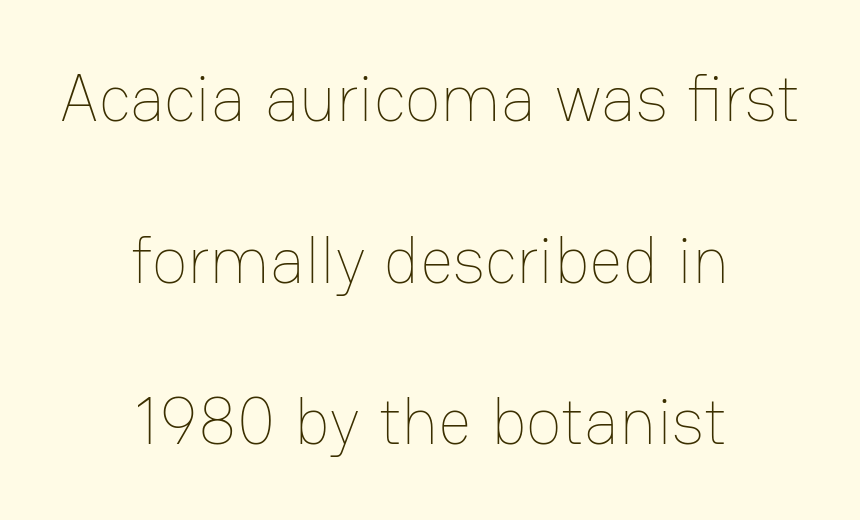
{"italic": "no", "bold": "no", "weight": "thin", "width": "normal", "stroke_contrast": "low", "x_height": "medium", "monospaced": "no", "underline": "no", "align": "center", "line_spacing": "loose", "line_spacing_ratio": 2.45, "letter_spacing": "normal", "letter_spacing_em": 0.0, "glyph_px": 66}
